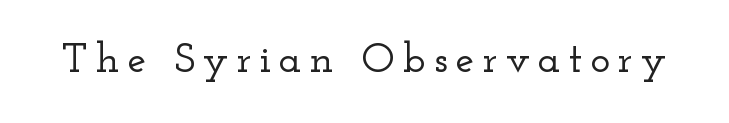
{"serif": "yes", "italic": "no", "width": "wide", "stroke_contrast": "low", "x_height": "small", "monospaced": "no", "underline": "no", "glyph_px": 42}
